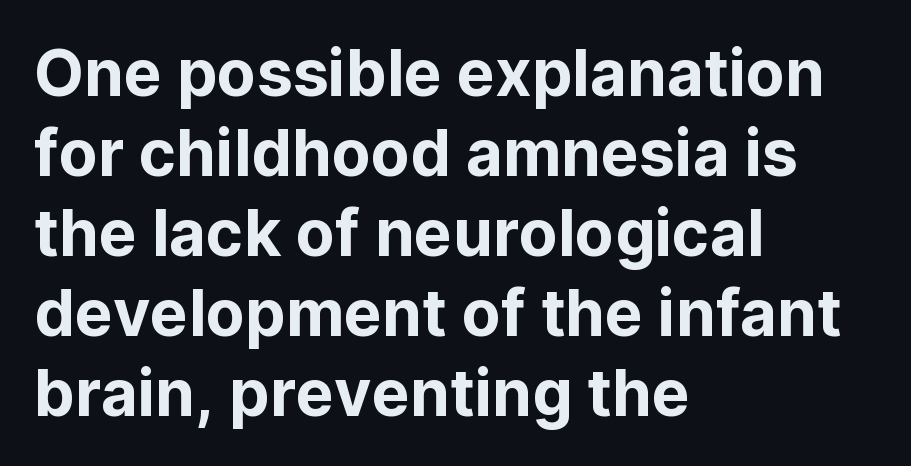
{"serif": "no", "italic": "no", "width": "normal", "stroke_contrast": "low", "x_height": "medium", "monospaced": "no", "underline": "no", "align": "left", "line_spacing": "normal", "line_spacing_ratio": 1.25, "letter_spacing": "normal", "letter_spacing_em": 0.0, "glyph_px": 64}
